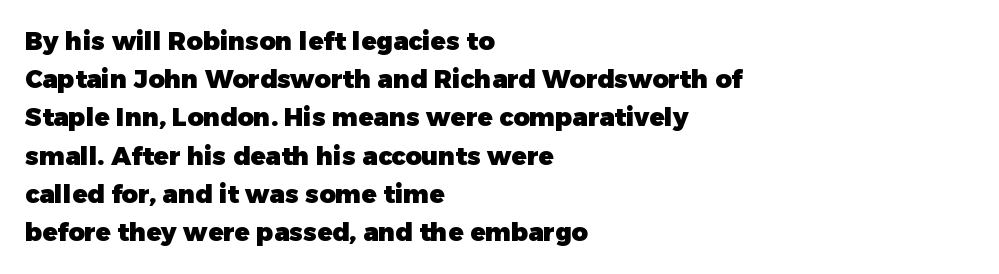
Lines of text with bare space underneath. Quick note: interline space is typical. The line texture is even and compact thanks to regular tracking. The letters stand straight up with perfectly vertical stems. I'd describe the lettering as bold — thick and assertive.
